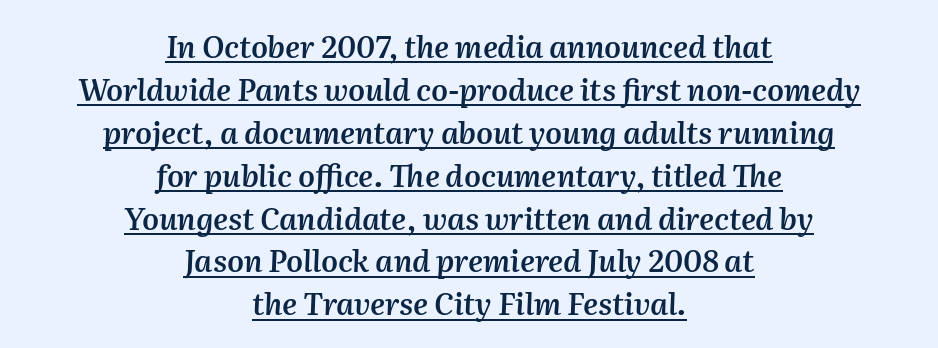
{"italic": "yes", "lean": "right", "slant_degrees": 2, "bold": "semi", "weight": "semibold", "width": "normal", "stroke_contrast": "medium", "x_height": "medium", "monospaced": "no", "underline": "yes", "align": "center", "line_spacing": "normal", "line_spacing_ratio": 1.43, "letter_spacing": "normal", "letter_spacing_em": 0.0, "glyph_px": 30}
